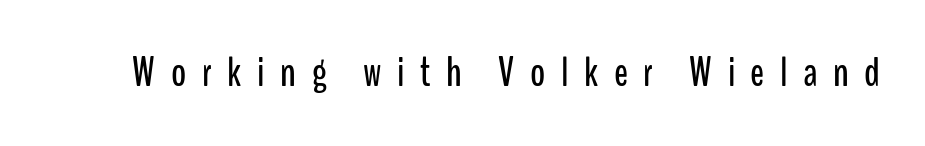
Lines of text with bare space underneath. Honestly, the letter spacing is so wide it's the main thing you notice. When letters stand straight like this, we call the style roman or upright. Varying glyph widths throughout — classic text-font behaviour. The letters carry no serifs — their stems end cleanly without finishing strokes.
